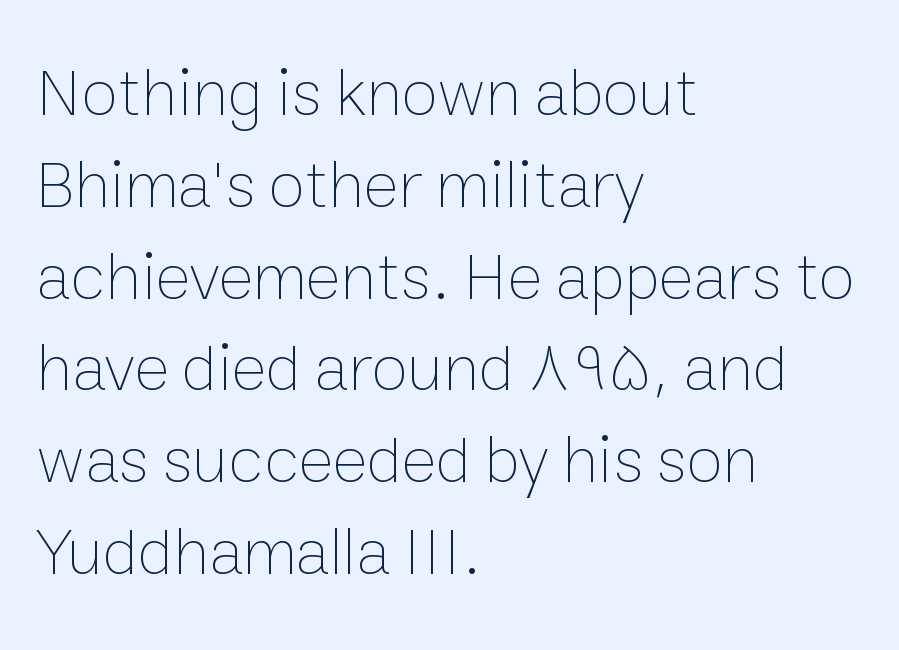
{"italic": "no", "bold": "no", "weight": "thin", "width": "normal", "stroke_contrast": "low", "x_height": "medium", "monospaced": "no", "underline": "no", "align": "left", "line_spacing": "normal", "line_spacing_ratio": 1.37, "letter_spacing": "normal", "letter_spacing_em": 0.0, "glyph_px": 67}
